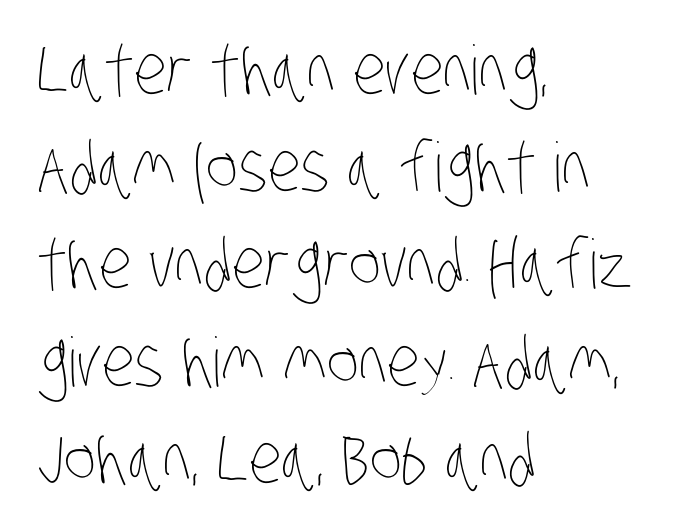
The face used here is rendered with its standard letterfit. Notice how the passage keeps a crisp vertical edge on the left only. The passage shown is not underscored anywhere. Varying glyph widths throughout — classic text-font behaviour. Leading: standard. Think standard paragraph weight, or any step lighter than that.
